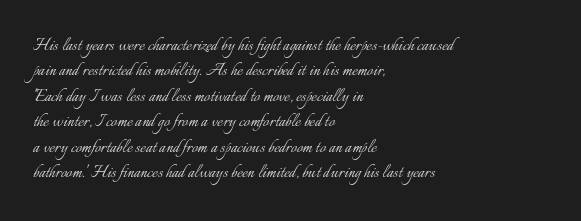
A bare baseline throughout the passage. Line beginnings align vertically; line endings do not. This sample uses plain, unmodified letter spacing. Is this a heavy cut? Hardly; it is regular or lighter.
